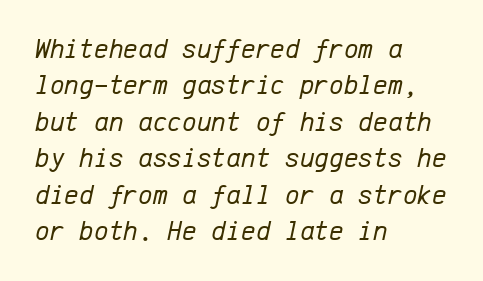
The zone under the glyphs is completely vacant. Every character here occupies the same horizontal width, giving the sample a typewriter-like rhythm. Successive baselines arrive at the customary interval. The letters are slanted; this is an italic face.
